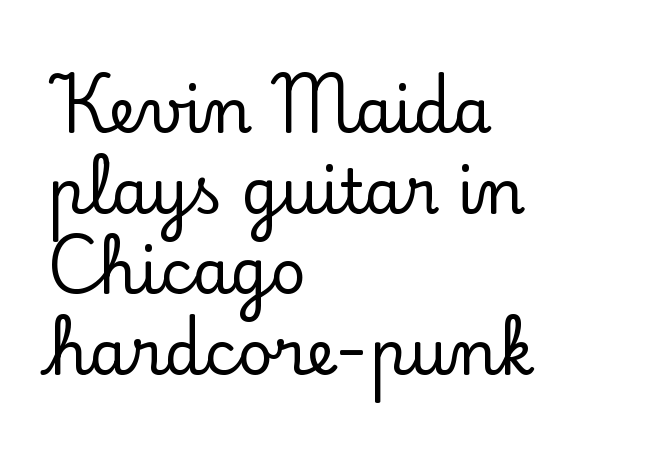
The image shows 61 px serif type, upright; set left-aligned, normal line spacing (1.32x), normal letter spacing, not underlined; low stroke contrast and a small x-height.
